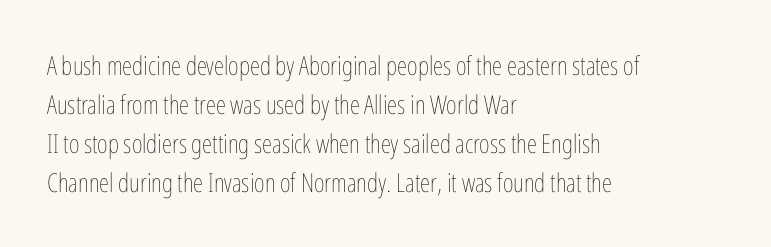
The image shows 26 px text type, upright; set left-aligned, normal line spacing (1.5x), normal letter spacing, not underlined.
